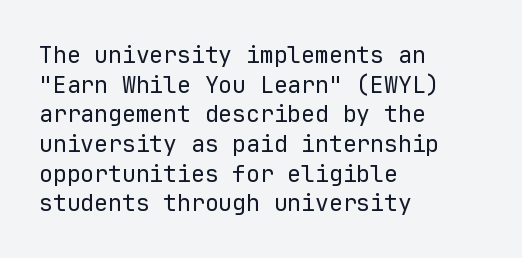
The lines sit at an ordinary, default distance from one another. The rag falls on the right side of this text block. The characters are drawn with everyday or finer stroke widths. Descender tails drop into unmarked territory.
